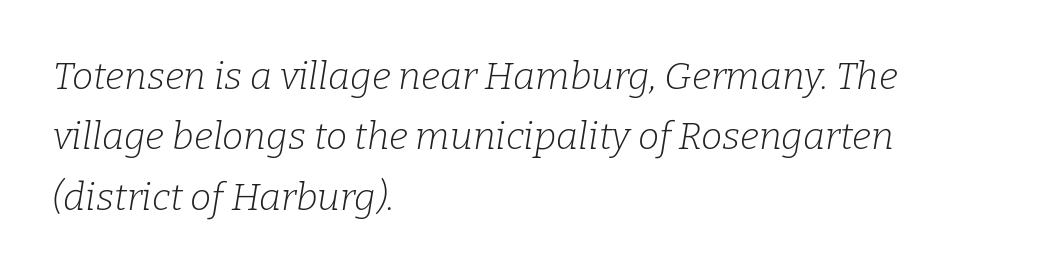
No extra ink here — the face is not bold. One glance says typical: line gaps are just what's usual. Quick note: underline off. Varying glyph widths throughout — classic text-font behaviour.
